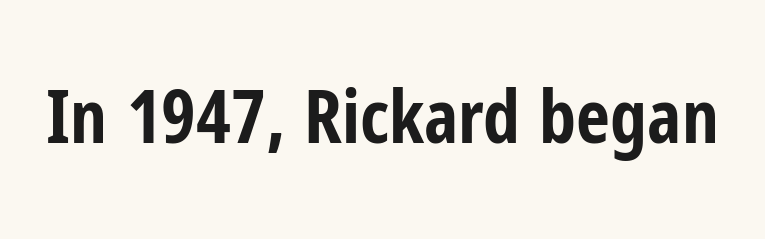
The image shows 74 px bold, condensed sans-serif type, upright; set normal letter spacing, not underlined; low stroke contrast and a medium x-height.
